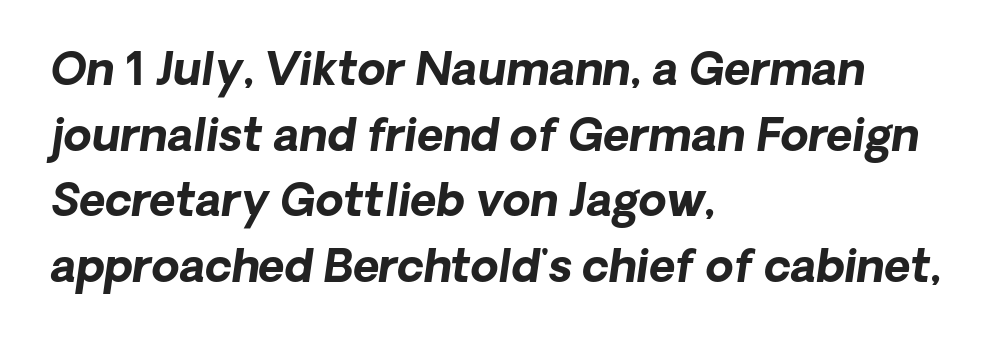
This sample has the flowing, uneven cadence of proportional lettering. Compared with a centered layout, this one pins lines to the left instead. The gaps between neighbouring characters are ordinary and unremarkable. The passage shown is typeset with a sans-serif family. The passage shown stacks its lines at a standard gap.
